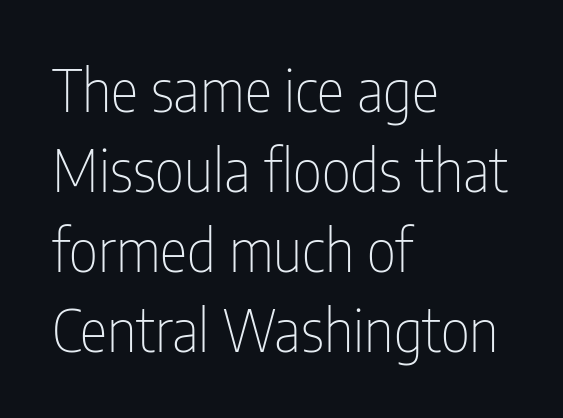
Q: Is the text bold? A: No.
Q: Is the text italic (slanted)? A: No, it is upright.
Q: Is the typeface a serif or a sans-serif typeface? A: Sans-serif.
Q: Is the text underlined? A: No.
Q: How is the paragraph aligned? A: Left-aligned.
Q: Is the spacing between letters normal or unusually wide? A: Normal.
Q: Is the spacing between lines tight, normal or loose? A: Normal.
Q: Width (condensed, normal, or wide)? A: Condensed.
Q: Stroke contrast? A: Low.
Q: x-height? A: Medium.
Q: Monospaced? A: No.
